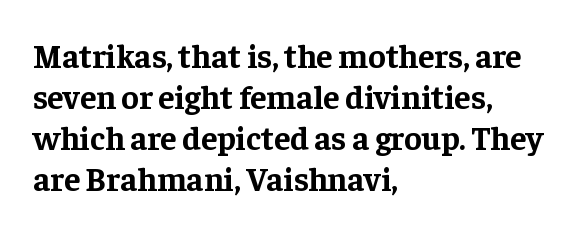
The text was rendered using a seriffed face with decorative stroke endings. Here the designer chose a conventional face with non-uniform glyph widths. Every letter is thick-stroked: bold, no question. Underline: absent. What stands out about the letter spacing? Nothing — it is the standard amount.
